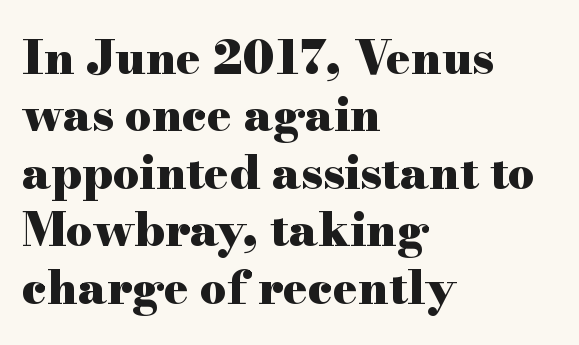
The image shows 46 px heavy, wide serif type, upright; set left-aligned, normal line spacing (1.25x), normal letter spacing, not underlined; high stroke contrast and a small x-height.
